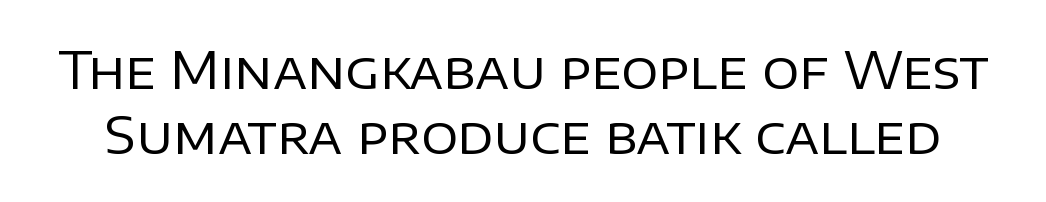
The image shows 51 px regular-weight sans-serif type, upright; set normal line spacing (1.27x), normal letter spacing, not underlined; low stroke contrast and a large x-height.
